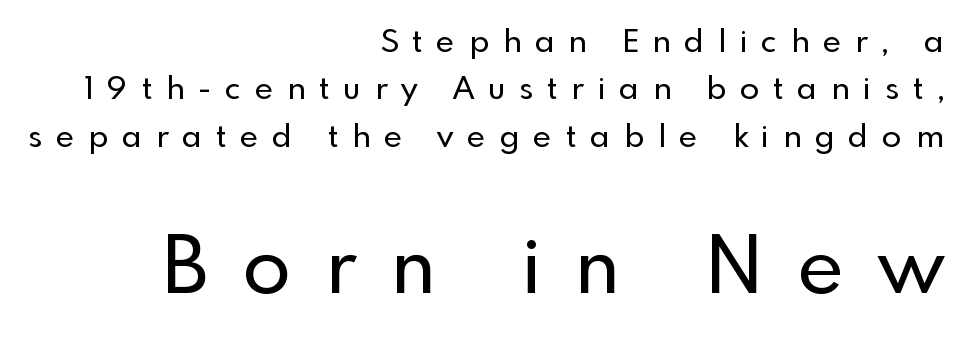
Underlining? Definitely not there. Type size steps up from the first block to the second. Look at the bottom of the vertical strokes: they stop flat, with no serifs. Does the lettering tilt? It doesn't — this is upright.
